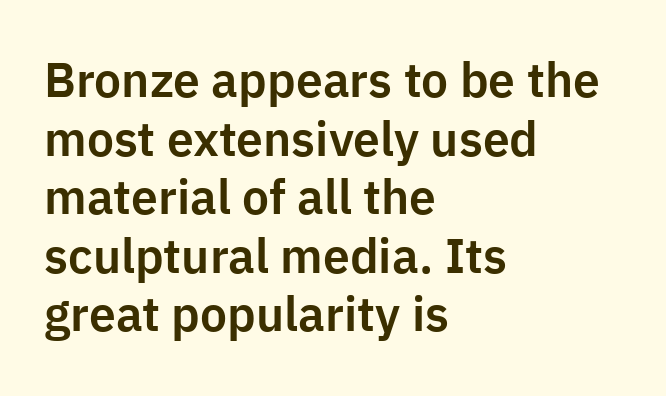
Tall strokes in this sample are plumb rather than angled. Here the designer chose a conventional face with non-uniform glyph widths. This rendering employs a face without finishing strokes, i.e., a sans-serif. Descenders hang freely into open space. Does the copy run flush right? No — it runs flush left. No extra tracking has been applied to these lines.
